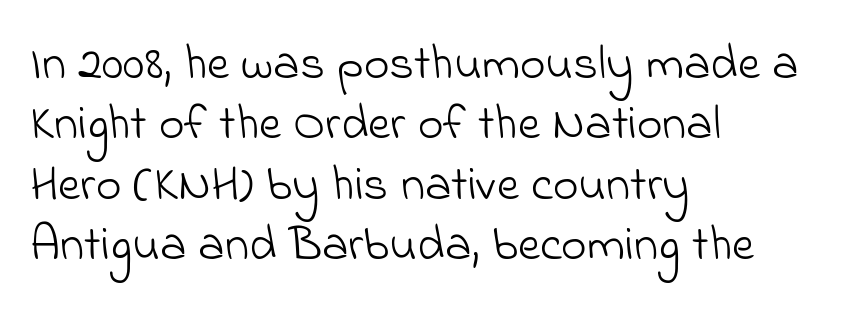
The image shows 49 px light sans-serif type; set left-aligned, line spacing 1.23x, normal letter spacing, not underlined; low stroke contrast and a small x-height.
